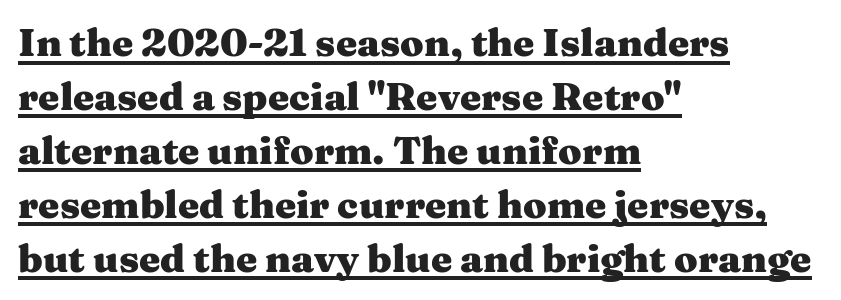
{"serif": "yes", "italic": "no", "bold": "yes", "weight": "heavy", "width": "wide", "stroke_contrast": "medium", "x_height": "medium", "monospaced": "no", "underline": "yes", "align": "left", "line_spacing": "normal", "line_spacing_ratio": 1.42, "letter_spacing": "normal", "letter_spacing_em": 0.0, "glyph_px": 38}
